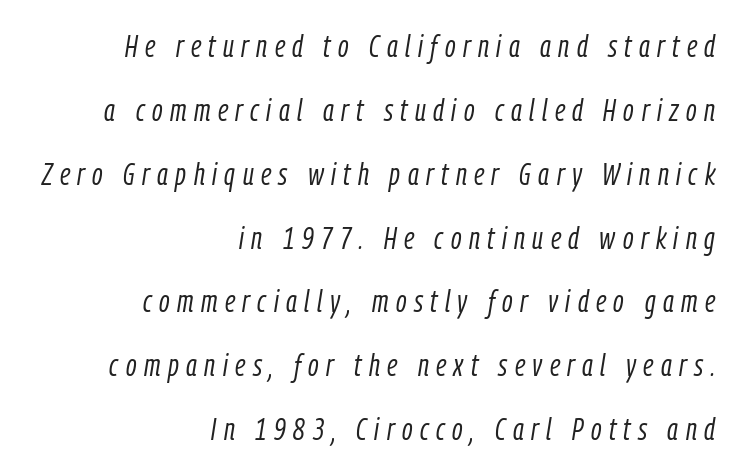
The image shows 31 px light, condensed type, italic (leaning right); set right-aligned, loose line spacing (2.06x), unusually wide letter spacing (+0.24 em), not underlined; low stroke contrast and a medium x-height.
